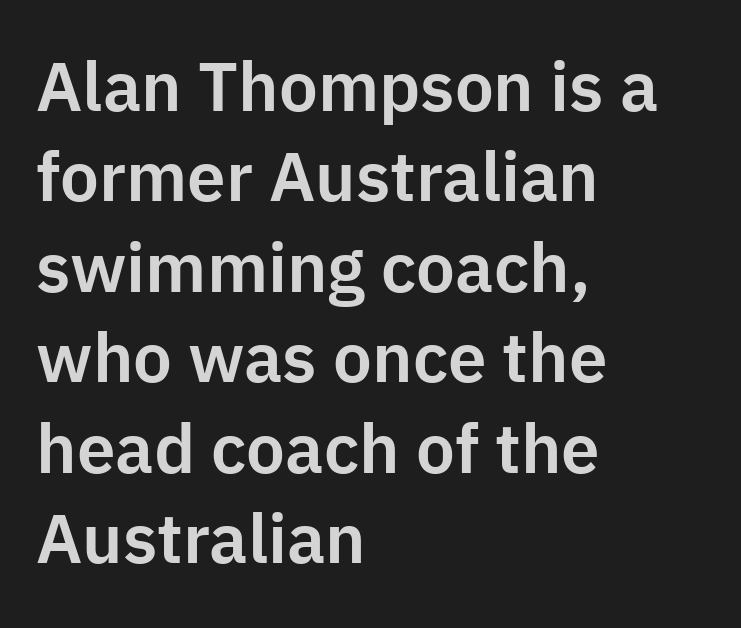
The image shows 69 px sans-serif type, upright; set left-aligned, normal line spacing (1.31x), normal letter spacing, not underlined; low stroke contrast and a medium x-height.
